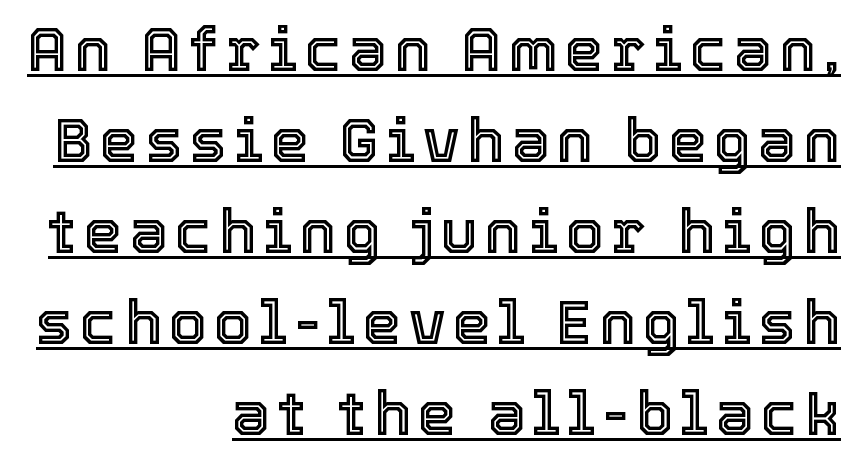
Right-aligned paragraph, ragged on the left. Emphasis is given by a line drawn under the lettering. The rendering uses natural spacing where letterforms have individual widths. Vertical spacing — default.
